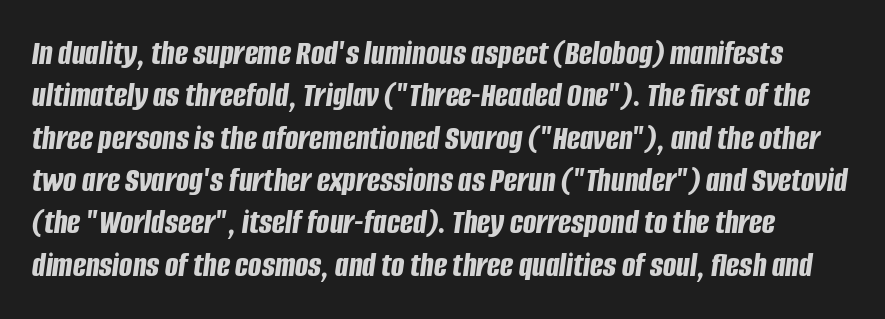
Q: Is the text bold? A: Yes.
Q: Is the text italic (slanted)? A: Yes, it leans right by about 8 degrees.
Q: Is the text underlined? A: No.
Q: Is the spacing between letters normal or unusually wide? A: Normal.
Q: Width (condensed, normal, or wide)? A: Condensed.
Q: Stroke contrast? A: Low.
Q: x-height? A: Large.
Q: Monospaced? A: No.
